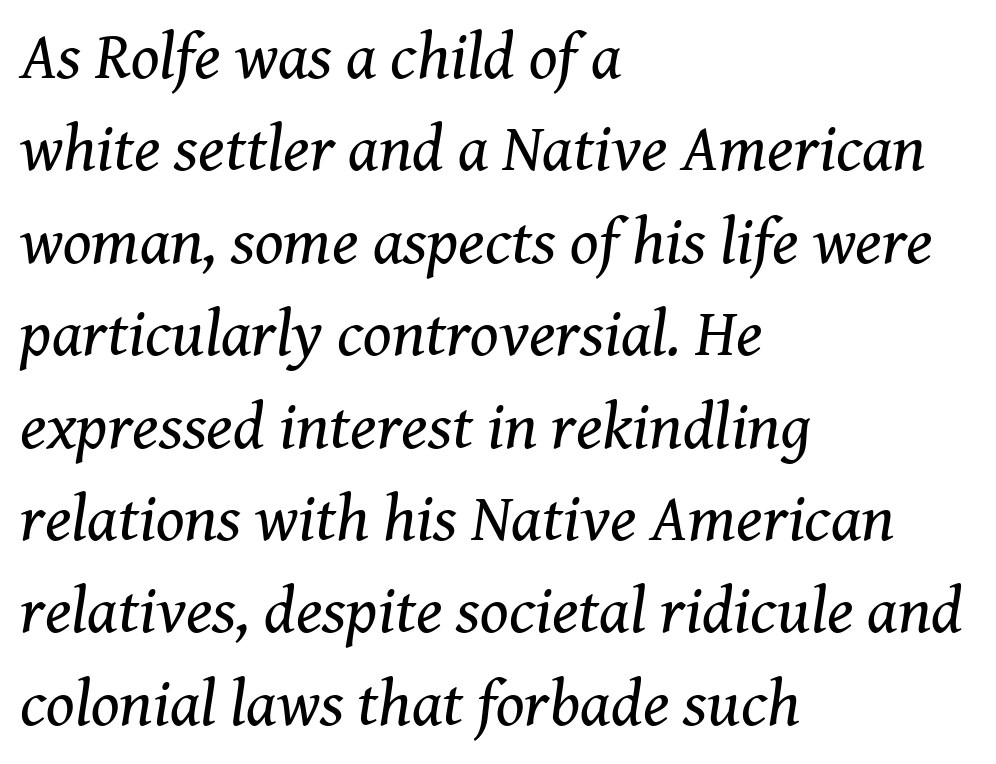
{"serif": "yes", "italic": "yes", "lean": "right", "slant_degrees": 8, "bold": "no", "weight": "regular", "width": "normal", "stroke_contrast": "medium", "x_height": "medium", "monospaced": "no", "underline": "no", "align": "left", "line_spacing": "normal", "line_spacing_ratio": 1.4, "letter_spacing": "normal", "letter_spacing_em": 0.0, "glyph_px": 66}
